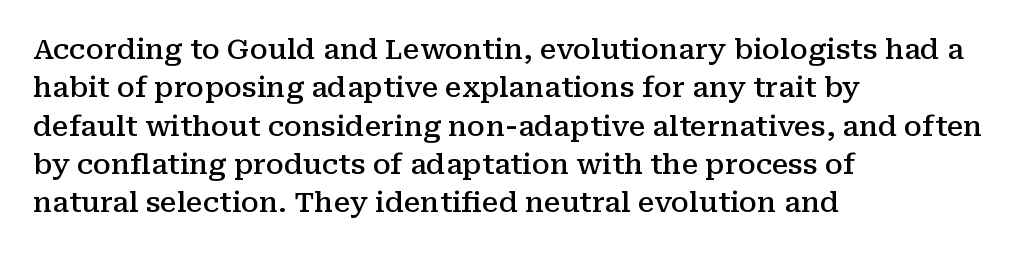
Q: Is the text bold? A: Semi-bold.
Q: Is the text italic (slanted)? A: No, it is upright.
Q: Is the typeface a serif or a sans-serif typeface? A: Serif.
Q: Is the text underlined? A: No.
Q: How is the paragraph aligned? A: Left-aligned.
Q: Is the spacing between letters normal or unusually wide? A: Normal.
Q: Is the spacing between lines tight, normal or loose? A: Normal.
Q: Width (condensed, normal, or wide)? A: Normal.
Q: Stroke contrast? A: Medium.
Q: x-height? A: Medium.
Q: Monospaced? A: No.
